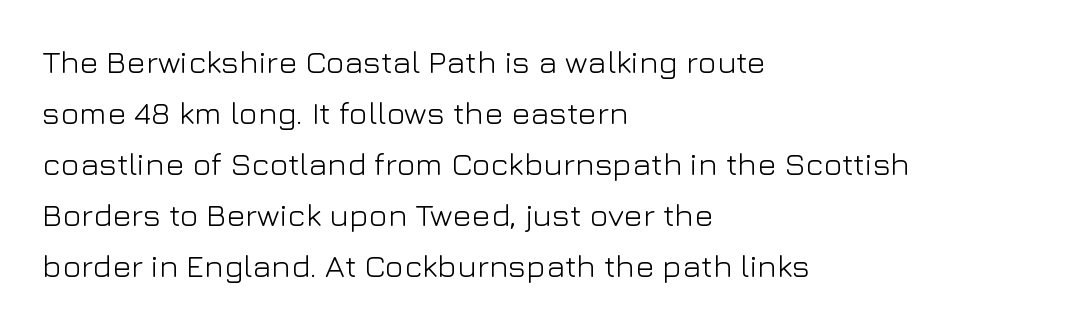
Letter spacing: default. The passage shown stacks its lines at a standard gap. Regarding serifs, this sample does without them. Caption: multi-line text, flush left, ragged right. The passage shown is typed in a proportional face where columns would drift.
